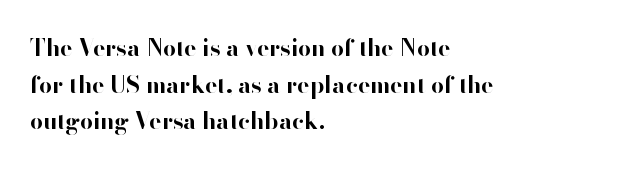
{"italic": "no", "bold": "yes", "underline": "no", "align": "left", "line_spacing": "normal", "line_spacing_ratio": 1.59, "letter_spacing": "normal", "letter_spacing_em": 0.0, "glyph_px": 23}
